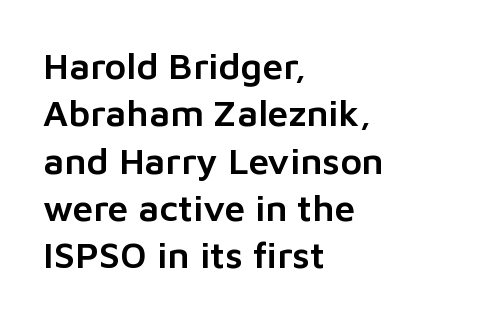
{"serif": "no", "italic": "no", "width": "normal", "stroke_contrast": "low", "x_height": "medium", "monospaced": "no", "underline": "no", "align": "left", "line_spacing": "normal", "line_spacing_ratio": 1.28, "letter_spacing": "normal", "letter_spacing_em": 0.0, "glyph_px": 37}
